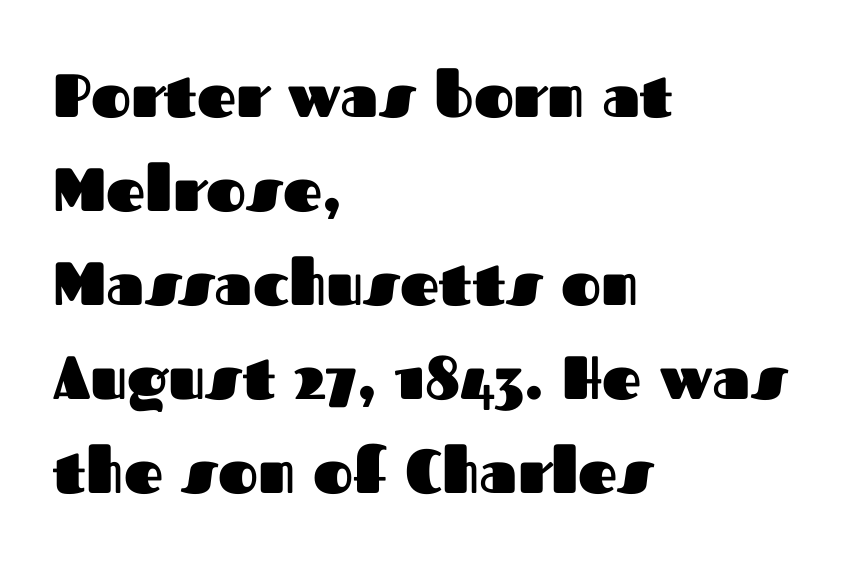
The rendering shows plain stroke endings on the letterforms — a sans-serif design. In terms of posture, this sample is upright. Here the glyphs are tracked normally, forming tight word shapes. Beneath every word, the page is bare. A classic flush-left, rag-right setting is used for this passage.
